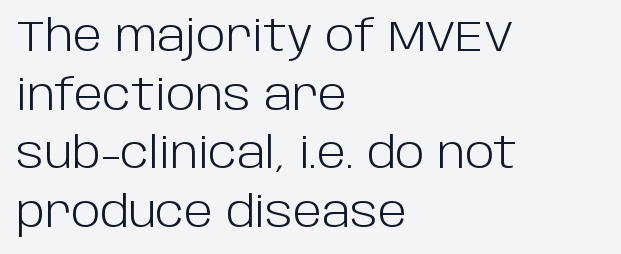
Q: Is the text bold? A: No.
Q: Is the text italic (slanted)? A: No, it is upright.
Q: Is the typeface a serif or a sans-serif typeface? A: Sans-serif.
Q: Is the text underlined? A: No.
Q: How is the paragraph aligned? A: Left-aligned.
Q: Is the spacing between letters normal or unusually wide? A: Normal.
Q: Is the spacing between lines tight, normal or loose? A: Normal.
Q: Width (condensed, normal, or wide)? A: Normal.
Q: Stroke contrast? A: Low.
Q: x-height? A: Large.
Q: Monospaced? A: No.
